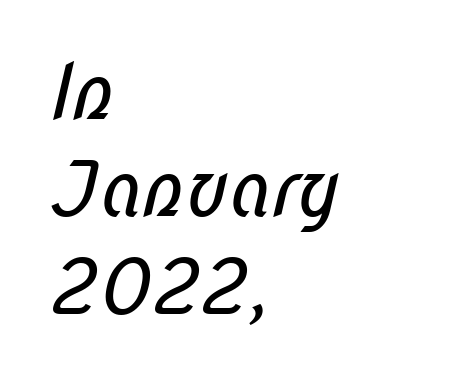
Does the type have serifs? No, each stem ends abruptly. Descender tails drop into unmarked territory. Horizontal alignment here is leftward, the default for most running prose. Evenly set lines give the paragraph a standard silhouette. The line texture is even and compact thanks to regular tracking. These lines are rendered in a variable-pitch font.
